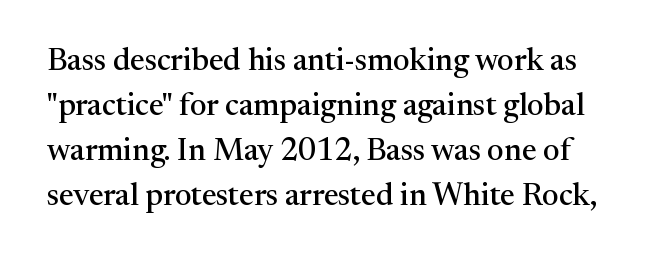
Do the characters align in a grid? No, the font is proportional. Is the letter spacing exaggerated? No — it looks like the ordinary default. This sample keeps an unexceptional amount of space between lines. Type style note: has serifs.
